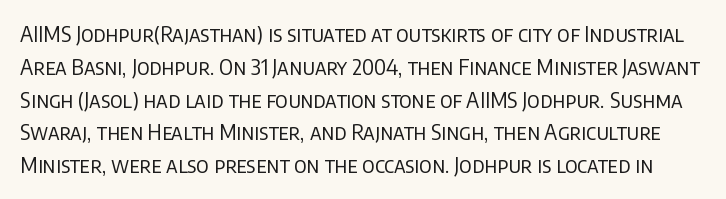
Q: Is the text bold? A: No.
Q: Is the text italic (slanted)? A: No, it is upright.
Q: Is the text underlined? A: No.
Q: Is the spacing between letters normal or unusually wide? A: Normal.
Q: Is the spacing between lines tight, normal or loose? A: Normal.
